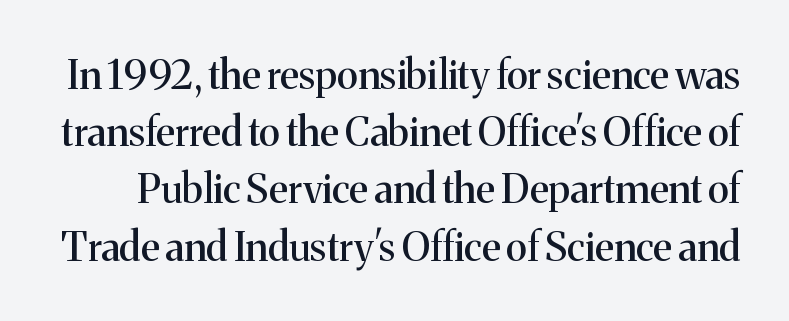
Do the letters lean? They stand straight. The rendering shows small feet on the letterforms — a serif design. Students, note that the glyphs here touch the page at normal intervals. The designer left line spacing at the default. Words float on clear page, feet unadorned. Character widths vary here, with narrow letters taking less room than wide ones.
